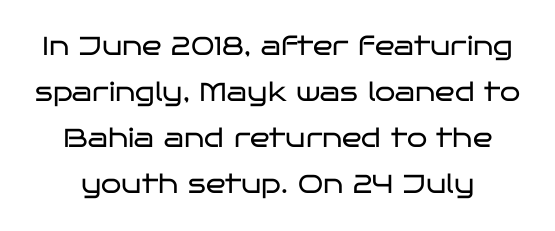
The image shows 26 px text type, upright; set line spacing 1.77x, normal letter spacing, not underlined.
